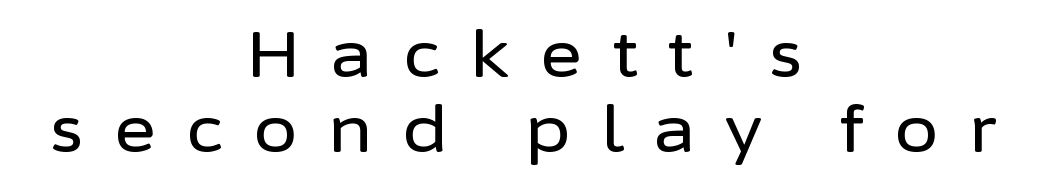
Typeset on center — no edge is straight. The typography opts for an upright posture over an oblique one. In terms of letterform style, serifs are entirely absent. The gaps between neighbouring characters are conspicuously large.
